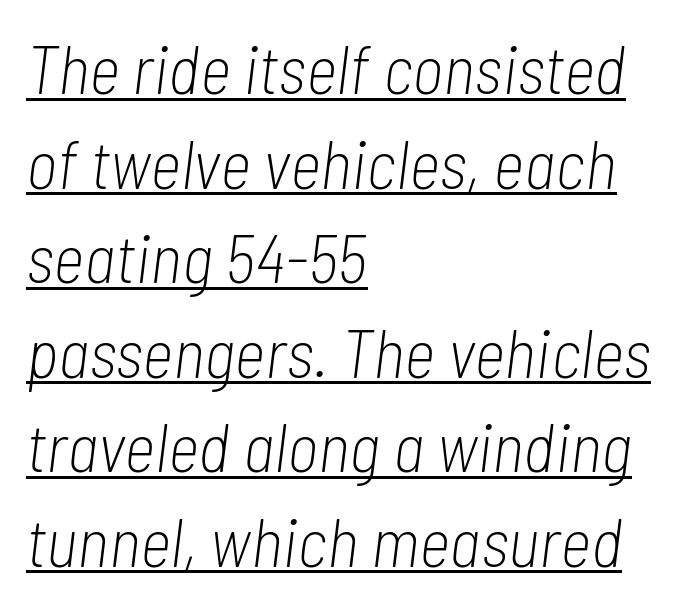
Q: Is the text bold? A: No.
Q: Is the text italic (slanted)? A: Yes, it leans right by about 7 degrees.
Q: Is the text underlined? A: Yes.
Q: How is the paragraph aligned? A: Left-aligned.
Q: Is the spacing between letters normal or unusually wide? A: Normal.
Q: Is the spacing between lines tight, normal or loose? A: Normal.
Q: Width (condensed, normal, or wide)? A: Condensed.
Q: Stroke contrast? A: Low.
Q: x-height? A: Medium.
Q: Monospaced? A: No.
